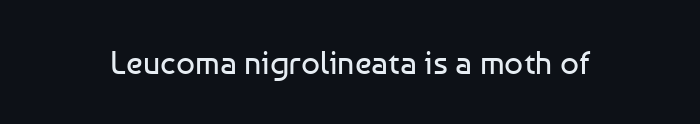
What stands out about the letter spacing? Nothing — it is the standard amount. Quick note: not italic, upright. Just letters on the line, the space beneath them empty. This is not heavy type; no bold has been used. Grotesque or geometric, the face here clearly has no serifs.
